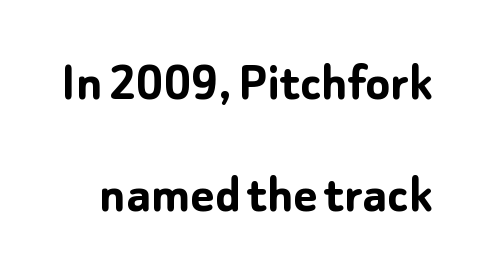
The image shows 57 px semibold sans-serif type, upright; set loose line spacing (1.96x), normal letter spacing, not underlined; low stroke contrast and a medium x-height.
